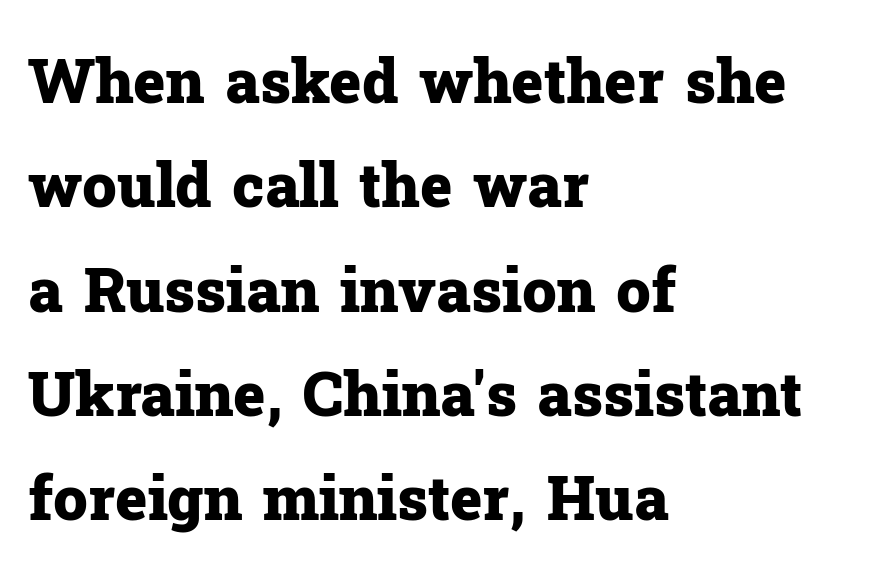
The typesetter chose a ragged-right arrangement here. These lines carry a lot of weight — the face is fully bold. A typesetter would mark this as roman, not italic. A serif font was chosen for this passage. Rule under the text: the space is simply empty.
